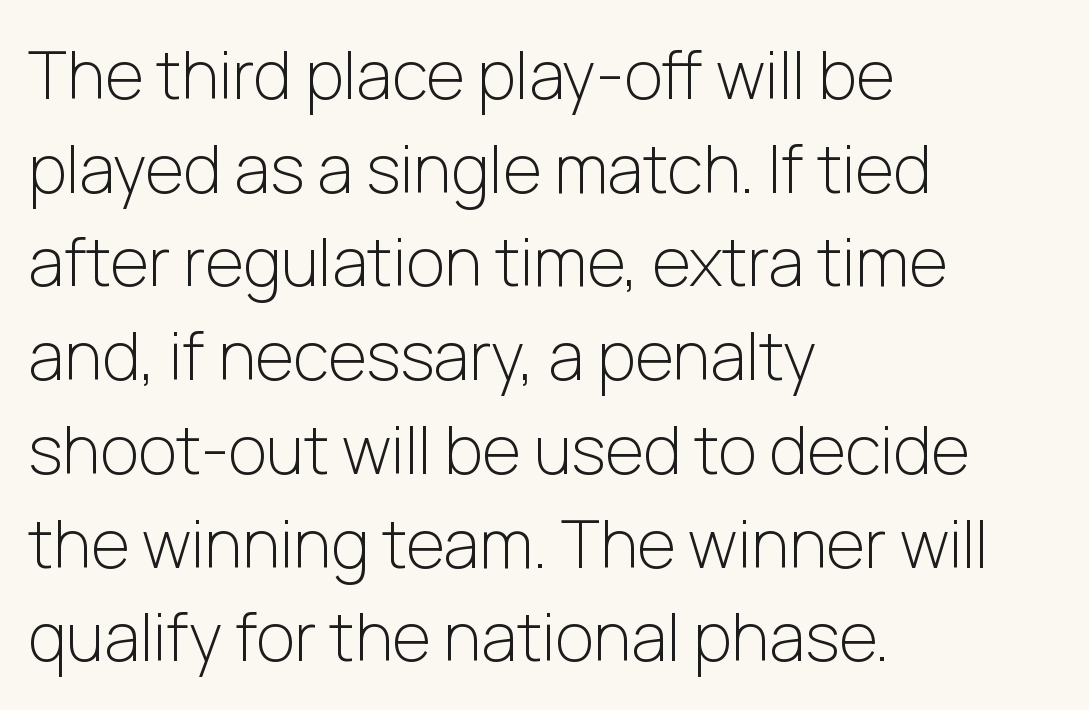
In terms of leading, this rendering sits right in the middle. Has an underline been added? It has not. Serifs: no, the terminals of the letterforms are clean. Reading down the block, your eye returns to a fixed left position each line.
